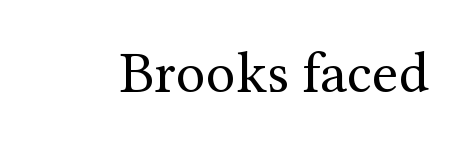
Think standard paragraph weight, or any step lighter than that. Each row of text sits above clean, open space. Nothing unusual about the tracking: characters are spaced as the font intends. If you drew a line through each stem, it would be perfectly vertical. Character widths vary here, with narrow letters taking less room than wide ones.
